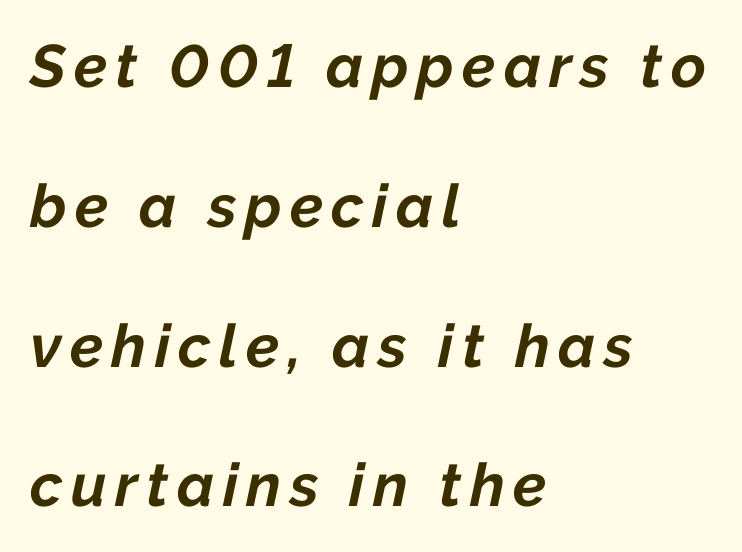
The image shows 60 px bold type, italic (leaning right); set left-aligned, loose line spacing (2.33x), not underlined; low stroke contrast and a medium x-height.
